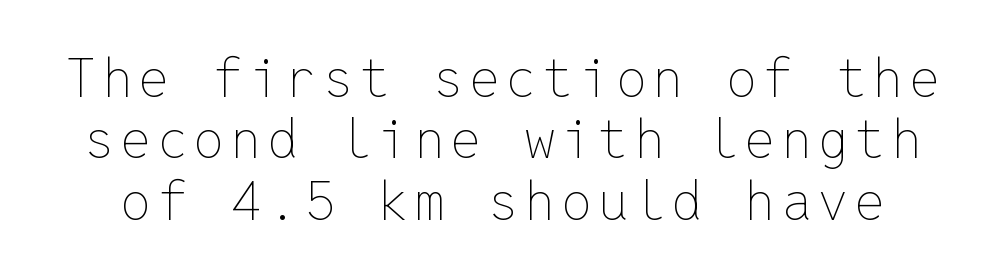
The image shows 53 px thin type, upright, monospaced; set line spacing 1.16x, not underlined; low stroke contrast and a medium x-height.
